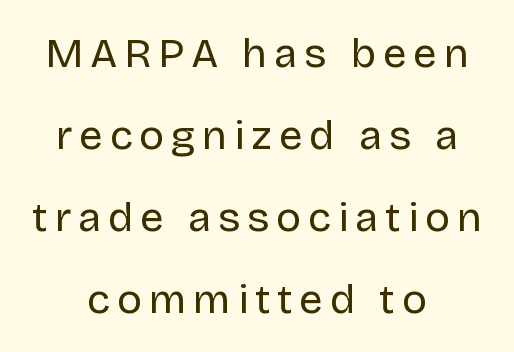
{"serif": "no", "italic": "no", "bold": "no", "weight": "regular", "width": "normal", "stroke_contrast": "low", "x_height": "large", "monospaced": "no", "underline": "no", "align": "center", "line_spacing": "loose", "line_spacing_ratio": 1.95, "glyph_px": 42}
